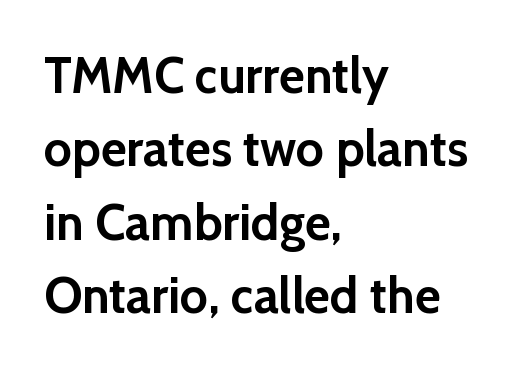
{"serif": "no", "italic": "no", "bold": "yes", "weight": "semibold", "width": "normal", "x_height": "medium", "monospaced": "no", "underline": "no", "align": "left", "line_spacing": "normal", "line_spacing_ratio": 1.47, "letter_spacing": "normal", "letter_spacing_em": 0.0, "glyph_px": 50}
